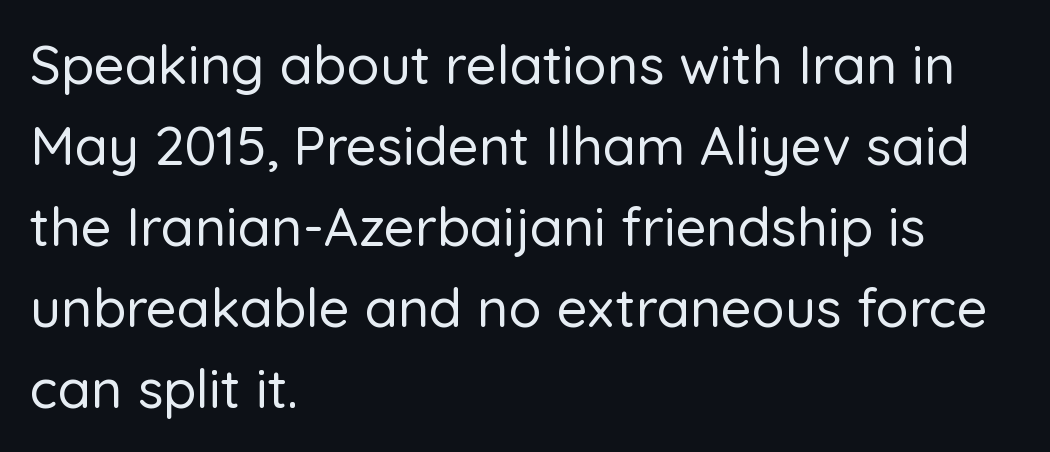
{"serif": "no", "italic": "no", "width": "normal", "stroke_contrast": "low", "x_height": "medium", "monospaced": "no", "underline": "no", "align": "left", "line_spacing": "normal", "line_spacing_ratio": 1.5, "letter_spacing": "normal", "letter_spacing_em": 0.0, "glyph_px": 54}
